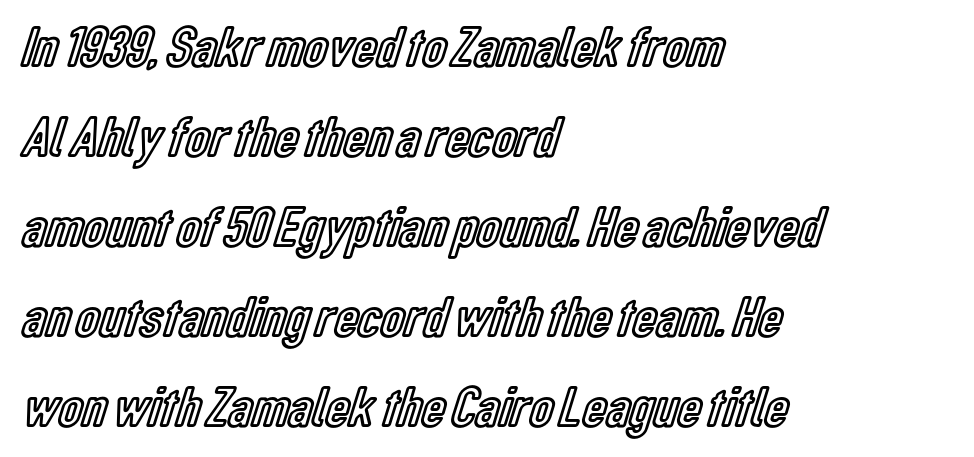
{"width": "condensed", "x_height": "medium", "monospaced": "no", "underline": "no", "align": "left", "line_spacing": "normal", "line_spacing_ratio": 1.55, "letter_spacing": "normal", "letter_spacing_em": 0.0, "glyph_px": 58}
